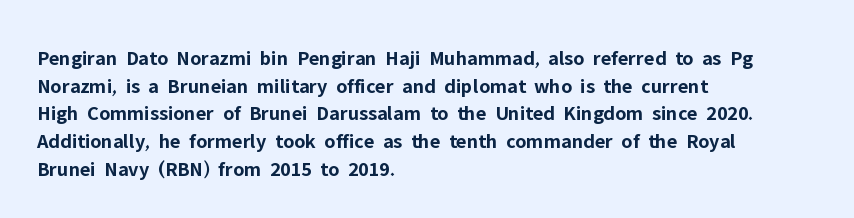
{"italic": "no", "bold": "yes", "underline": "no", "align": "left", "line_spacing": "normal", "line_spacing_ratio": 1.32, "letter_spacing": "normal", "letter_spacing_em": 0.0, "glyph_px": 21}
